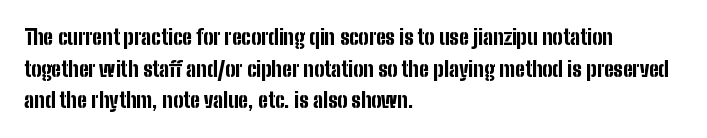
This is roman type, the default non-slanted kind. Observe the ordinary spacing: letters are neighbours, not strangers. The space between consecutive lines is moderate. Leftover space on each line is placed entirely after the last word. The string is rendered with underlining switched off. What weight is shown? A full bold with thick strokes.
